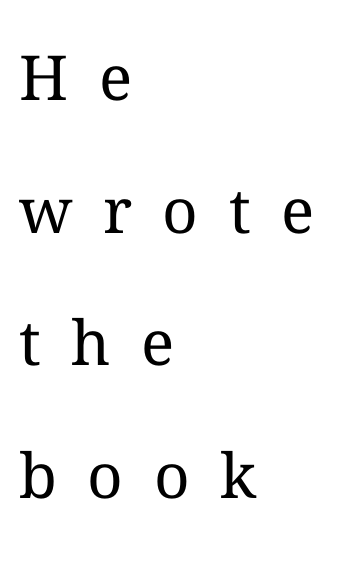
Q: Is the text bold? A: No.
Q: Is the text italic (slanted)? A: No, it is upright.
Q: Is the typeface a serif or a sans-serif typeface? A: Serif.
Q: Is the text underlined? A: No.
Q: How is the paragraph aligned? A: Left-aligned.
Q: Is the spacing between letters normal or unusually wide? A: Unusually wide.
Q: Is the spacing between lines tight, normal or loose? A: Loose.
Q: Width (condensed, normal, or wide)? A: Normal.
Q: Stroke contrast? A: Medium.
Q: x-height? A: Medium.
Q: Monospaced? A: No.
